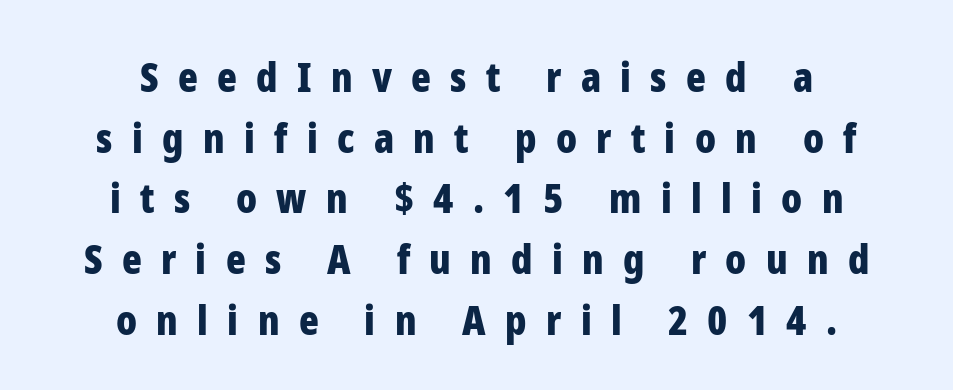
The image shows 41 px bold, condensed sans-serif type, upright; set centered, normal line spacing (1.48x), unusually wide letter spacing (+0.47 em), not underlined; low stroke contrast and a medium x-height.
